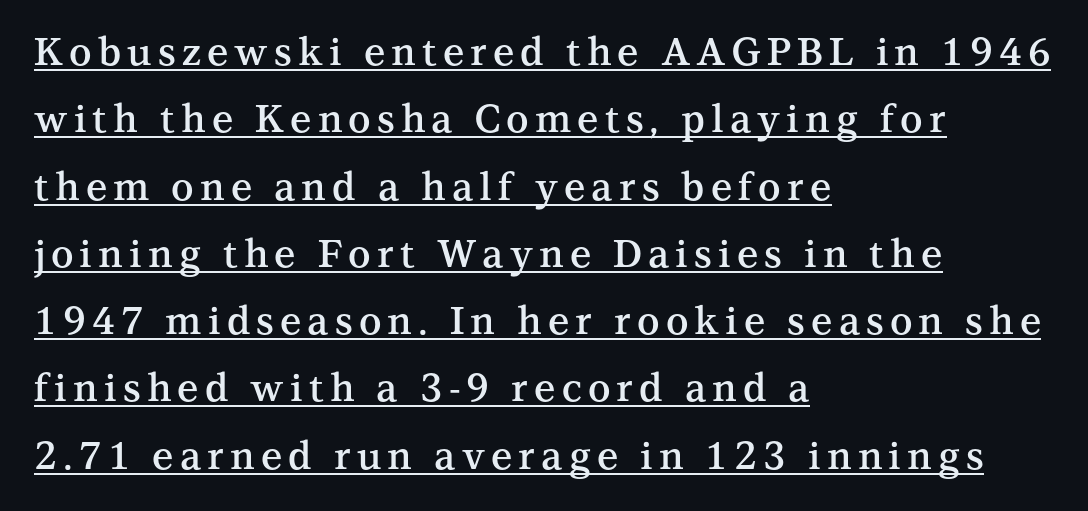
The image shows 38 px semibold serif type, upright; set left-aligned, line spacing 1.77x, underlined; medium stroke contrast and a medium x-height.
